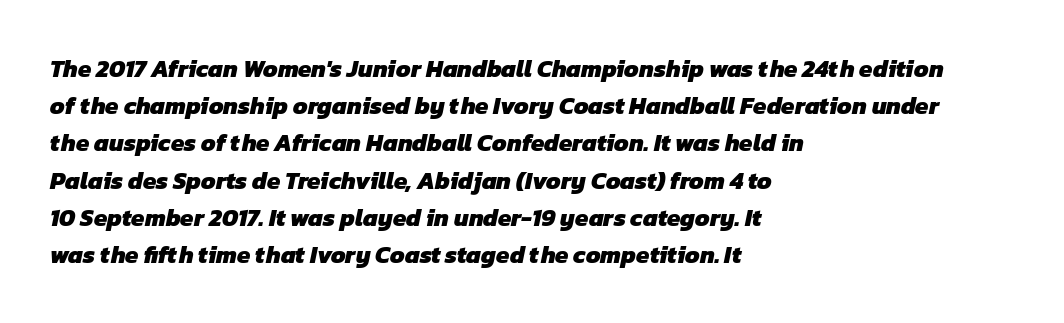
{"bold": "yes", "underline": "no", "align": "left", "line_spacing": "normal", "line_spacing_ratio": 1.55, "letter_spacing": "normal", "letter_spacing_em": 0.0, "glyph_px": 24}
